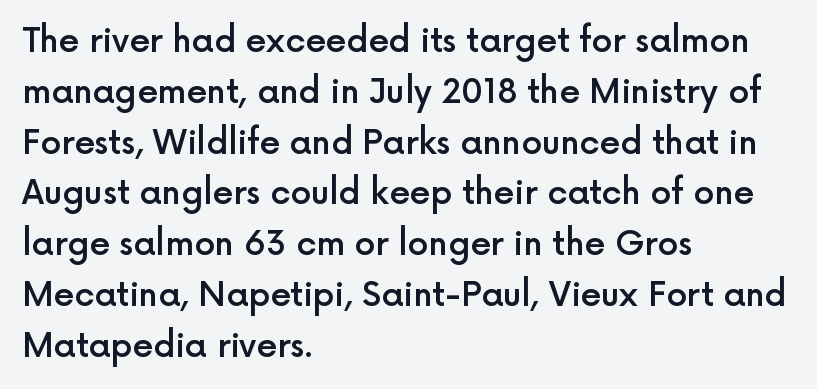
Just letters on the line, the space beneath them empty. Which margin do the lines hug? The left one — the right edge is uneven. Is this a fixed-width face? No — the glyphs have proportional, varying widths. Designer's note — italics off, roman on. Summary of weight: moderately heavy, a semibold. The block of text has a typical density, with ordinary space between rows.
